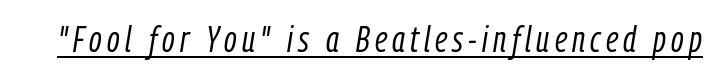
{"italic": "yes", "lean": "right", "slant_degrees": 9, "bold": "no", "weight": "light", "width": "condensed", "stroke_contrast": "low", "x_height": "medium", "monospaced": "no", "underline": "yes", "glyph_px": 37}
